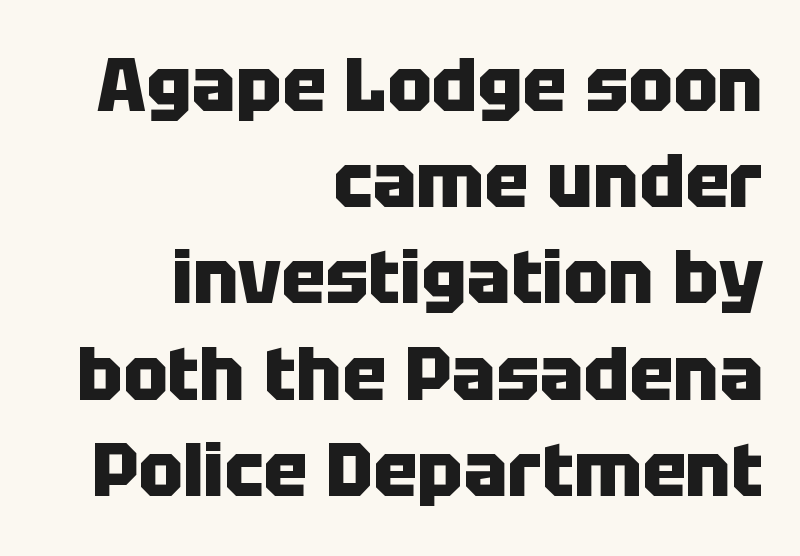
Q: Is the text bold? A: Yes.
Q: Is the text italic (slanted)? A: No, it is upright.
Q: Is the typeface a serif or a sans-serif typeface? A: Sans-serif.
Q: Is the text underlined? A: No.
Q: How is the paragraph aligned? A: Right-aligned.
Q: Is the spacing between letters normal or unusually wide? A: Normal.
Q: Is the spacing between lines tight, normal or loose? A: Normal.
Q: Width (condensed, normal, or wide)? A: Normal.
Q: Stroke contrast? A: Low.
Q: x-height? A: Large.
Q: Monospaced? A: No.
